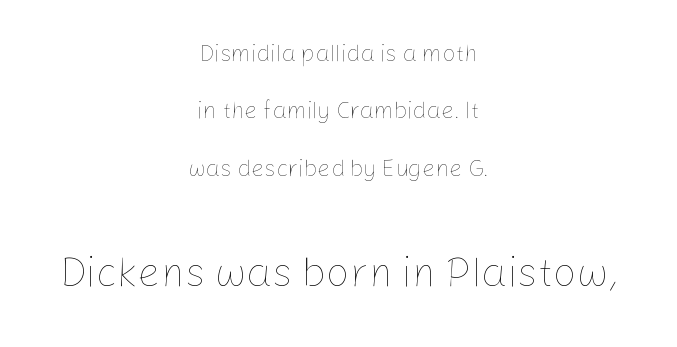
Q: Is the text bold? A: No.
Q: Is the text italic (slanted)? A: No, it is upright.
Q: Is the text underlined? A: No.
Q: How is the paragraph aligned? A: Centered.
Q: Is the spacing between letters normal or unusually wide? A: Normal.
Q: Is the spacing between lines tight, normal or loose? A: Loose.
Q: Which block of text is set in a larger size, the first (top) or the second (bottom)? A: The second (bottom) one.
Q: Width (condensed, normal, or wide)? A: Normal.
Q: Stroke contrast? A: Low.
Q: x-height? A: Medium.
Q: Monospaced? A: No.
